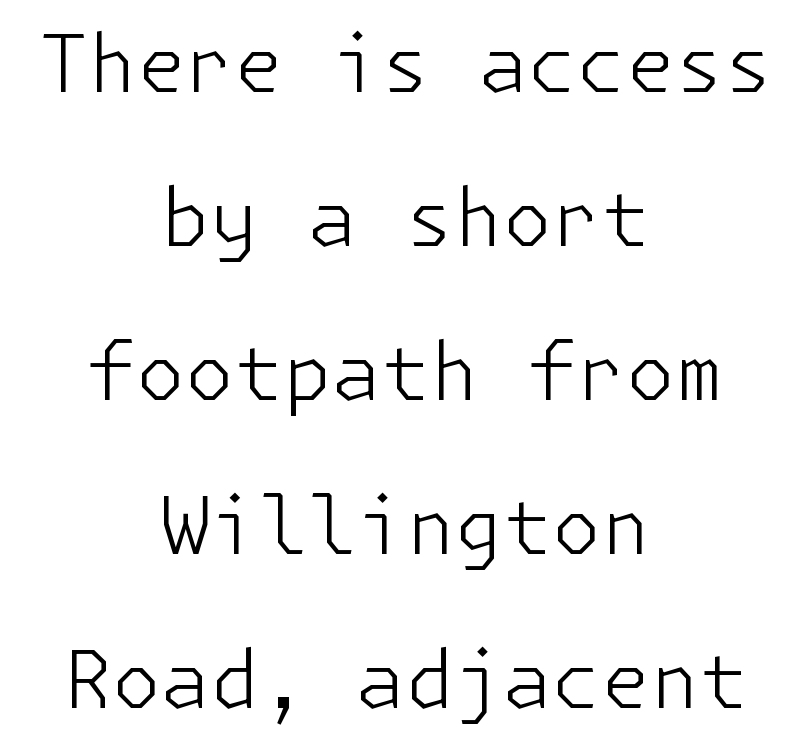
Q: Is the text bold? A: No.
Q: Is the text italic (slanted)? A: No, it is upright.
Q: Is the typeface a serif or a sans-serif typeface? A: Sans-serif.
Q: Is the text underlined? A: No.
Q: How is the paragraph aligned? A: Centered.
Q: Is the spacing between letters normal or unusually wide? A: Normal.
Q: Is the spacing between lines tight, normal or loose? A: Loose.
Q: Width (condensed, normal, or wide)? A: Normal.
Q: Stroke contrast? A: Low.
Q: x-height? A: Medium.
